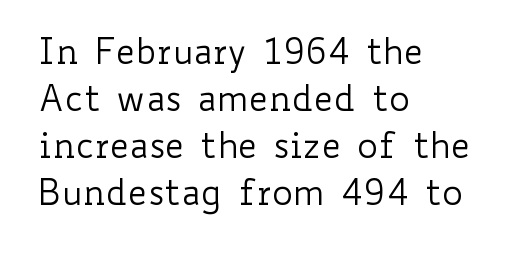
Q: Is the text bold? A: No.
Q: Is the text italic (slanted)? A: No, it is upright.
Q: Is the text underlined? A: No.
Q: How is the paragraph aligned? A: Left-aligned.
Q: Is the spacing between letters normal or unusually wide? A: Normal.
Q: Is the spacing between lines tight, normal or loose? A: Normal.
Q: Width (condensed, normal, or wide)? A: Wide.
Q: Stroke contrast? A: Low.
Q: x-height? A: Small.
Q: Monospaced? A: No.
